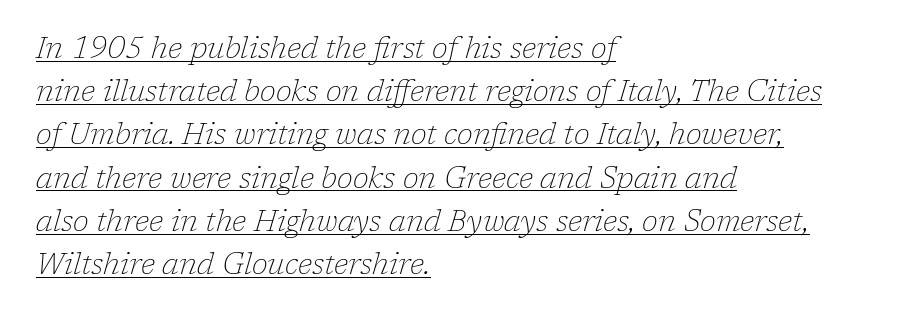
{"serif": "yes", "italic": "yes", "lean": "right", "slant_degrees": 17, "bold": "no", "weight": "thin", "width": "normal", "stroke_contrast": "low", "x_height": "medium", "monospaced": "no", "underline": "yes", "align": "left", "line_spacing": "normal", "line_spacing_ratio": 1.49, "letter_spacing": "normal", "letter_spacing_em": 0.0, "glyph_px": 29}
